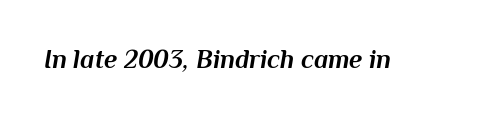
{"italic": "yes", "lean": "right", "slant_degrees": 10, "bold": "yes", "underline": "no", "letter_spacing": "normal", "letter_spacing_em": 0.0, "glyph_px": 26}
